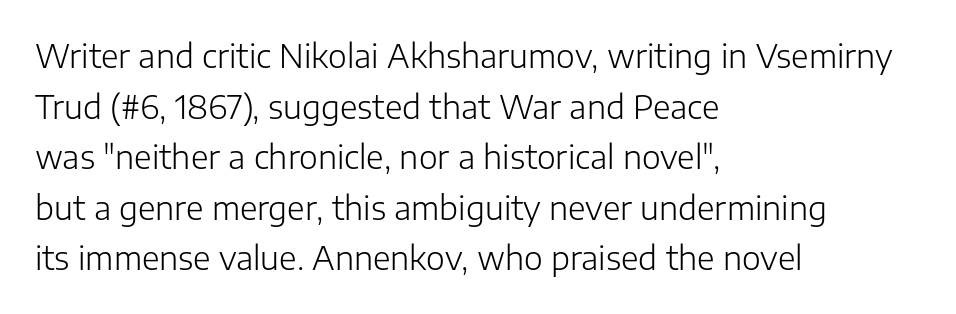
{"serif": "no", "italic": "no", "bold": "no", "weight": "light", "width": "normal", "stroke_contrast": "low", "x_height": "medium", "monospaced": "no", "underline": "no", "align": "left", "line_spacing": "normal", "line_spacing_ratio": 1.58, "letter_spacing": "normal", "letter_spacing_em": 0.0, "glyph_px": 32}
